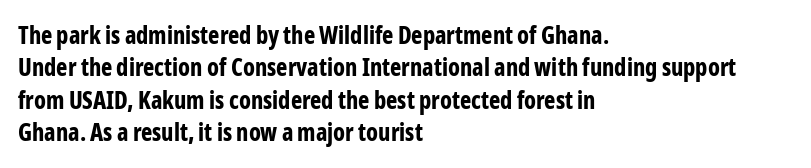
The image shows 24 px bold type, upright; set left-aligned, normal line spacing (1.35x), normal letter spacing, not underlined.
